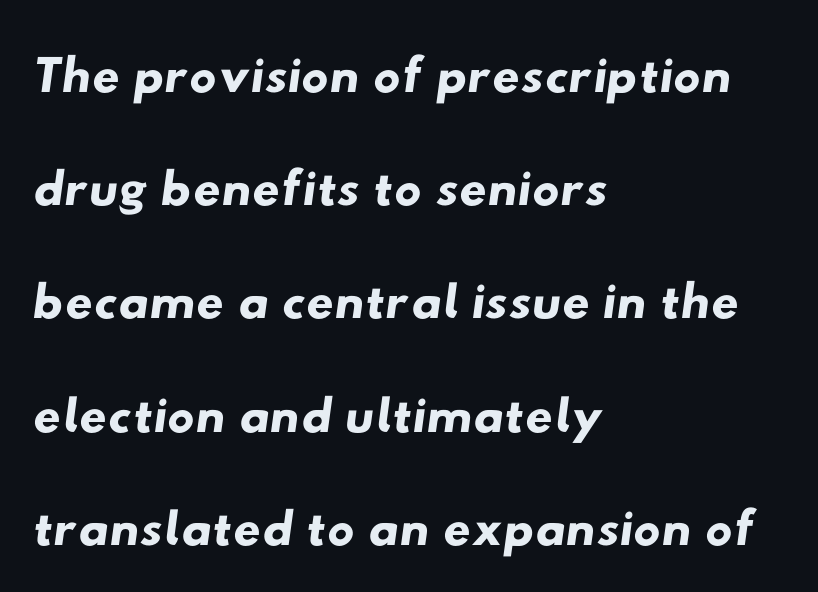
{"serif": "no", "width": "wide", "stroke_contrast": "low", "x_height": "small", "monospaced": "no", "underline": "no", "align": "left", "line_spacing": "normal", "line_spacing_ratio": 1.49, "letter_spacing": "normal", "letter_spacing_em": 0.0, "glyph_px": 76}
